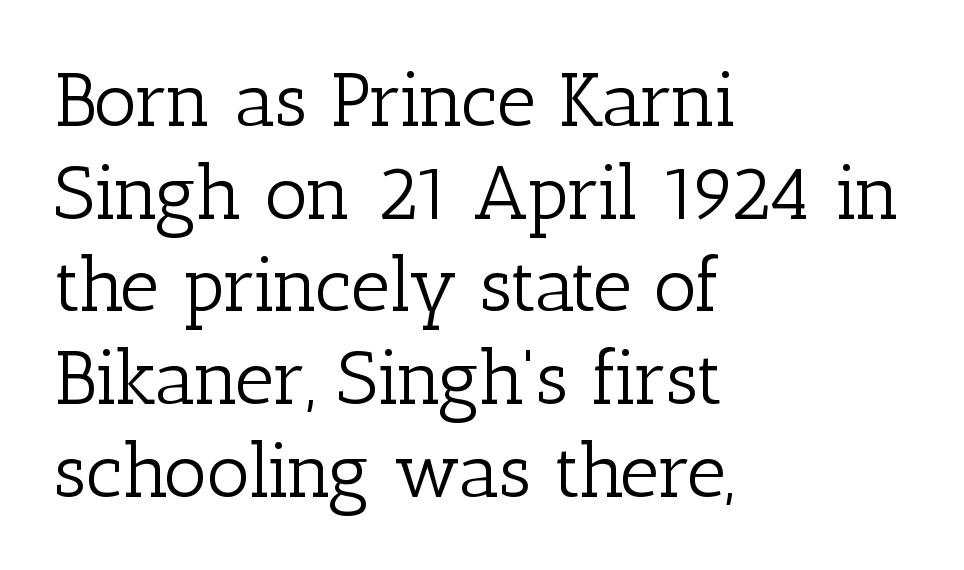
The image shows 76 px light serif type, upright; set left-aligned, line spacing 1.22x, normal letter spacing, not underlined; low stroke contrast and a medium x-height.
